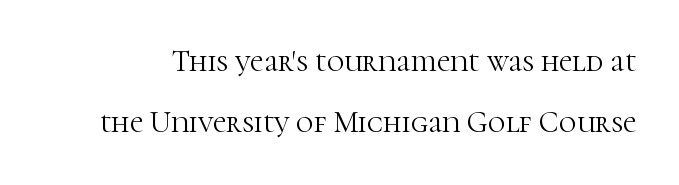
Q: Is the text bold? A: No.
Q: Is the text italic (slanted)? A: No, it is upright.
Q: Is the typeface a serif or a sans-serif typeface? A: Serif.
Q: Is the text underlined? A: No.
Q: Is the spacing between letters normal or unusually wide? A: Normal.
Q: Is the spacing between lines tight, normal or loose? A: Loose.
Q: Width (condensed, normal, or wide)? A: Normal.
Q: Stroke contrast? A: High.
Q: x-height? A: Medium.
Q: Monospaced? A: No.
